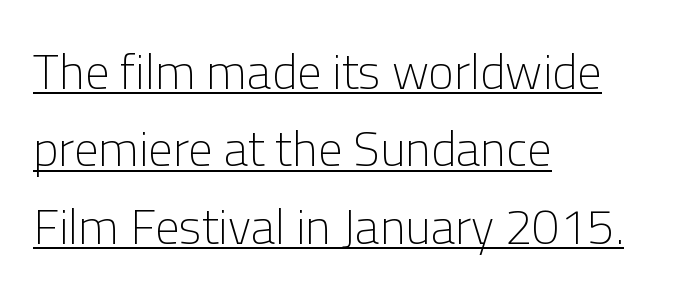
Horizontal bands of white between lines are of average thickness. How are the letters spaced? Ordinarily, with no added tracking. A typesetter would mark this as roman, not italic. Is the block centered? No — it sits flush against the left margin. Observe the absence of serifs on each vertical stroke in this sample. Does a line run under the words? Yes, clearly.
